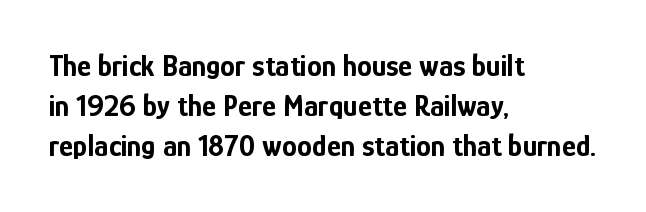
No feet cap the strokes, marking this as sans-serif type. Left-aligned paragraph, ragged on the right. Weight check: bold — yes, fully. It's the straight-up-and-down kind of type. Any mark beneath the type? The region is blank. Students, observe: this is what conventionally led text looks like.
